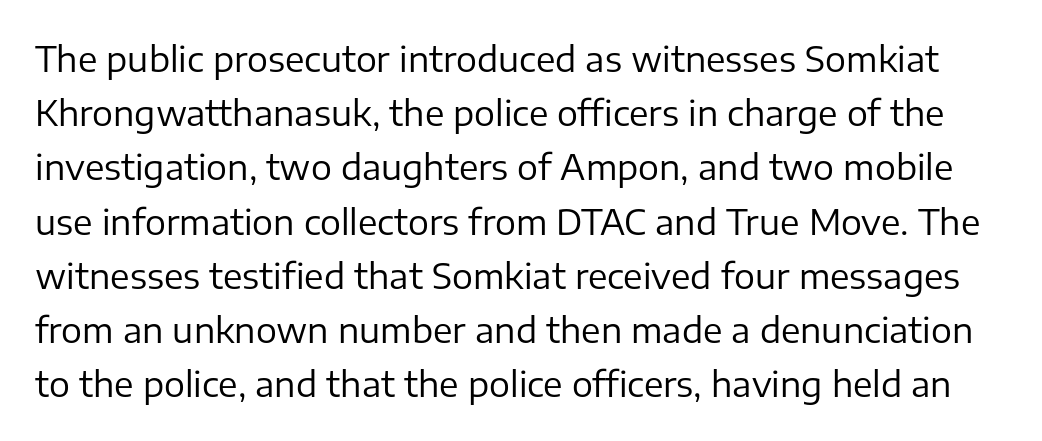
In terms of letterspacing, this is plain default setting. Looks like regular typesetting: each glyph gets only the width it needs. Unlike a traditional serif, this face leaves its strokes unadorned. This block has exactly the height ordinary leading produces.
